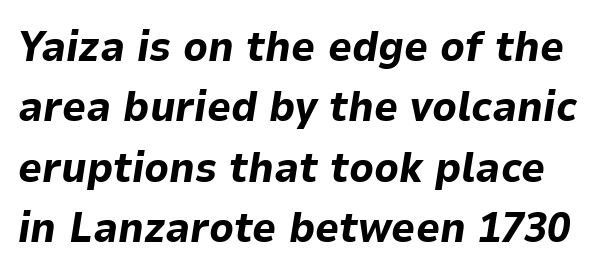
Is this a fixed-width face? No — the glyphs have proportional, varying widths. Notice how descenders clear the ascenders below comfortably — that's standard leading. Notice how the stems are inclined rather than vertical — that's the hallmark of italics. Check under the words: just untouched page. A typesetter would call this zero additional tracking.
